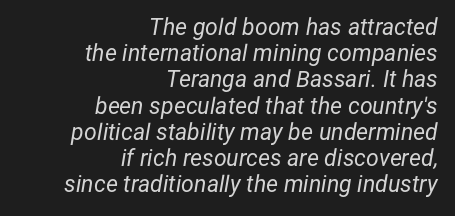
The image shows 23 px text type, italic (leaning right); set right-aligned, tight line spacing (1.14x), normal letter spacing, not underlined.
